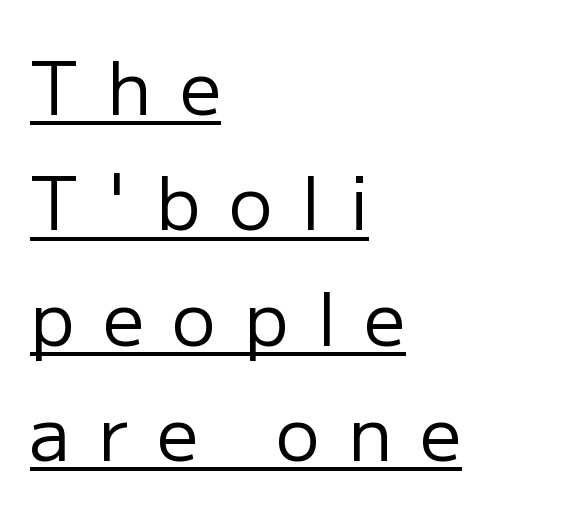
The image shows 73 px regular-weight sans-serif type, upright; set left-aligned, normal line spacing (1.58x), unusually wide letter spacing (+0.39 em), underlined; low stroke contrast and a medium x-height.
